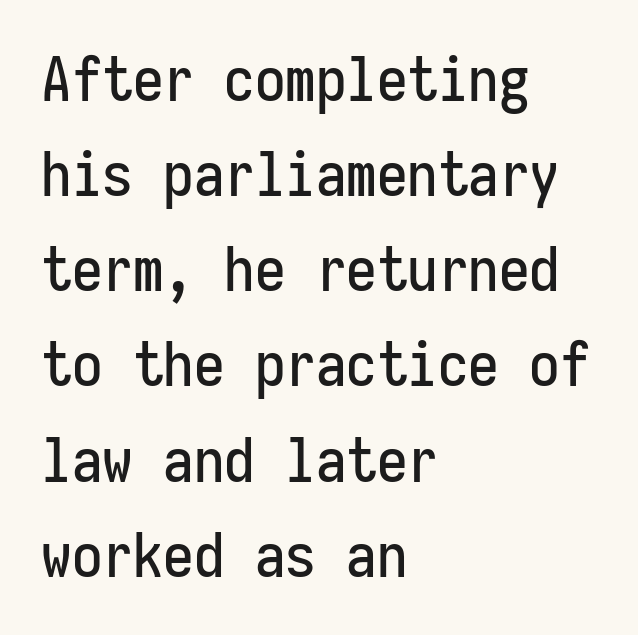
Successive baselines arrive at the customary interval. This sample is left-justified, so line endings fall wherever the words run out. The type sits square on the baseline with zero lean. Note: no serifs on the glyphs. No word sits above an underline. Here the designer chose a console-style face with uniform glyph widths.
